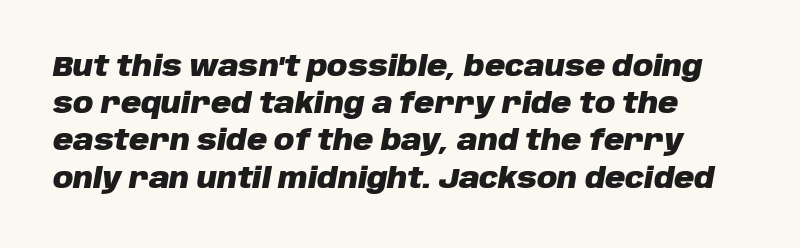
{"italic": "yes", "lean": "right", "slant_degrees": 10, "bold": "yes", "weight": "heavy", "width": "normal", "stroke_contrast": "low", "x_height": "large", "monospaced": "no", "underline": "no", "line_spacing": "normal", "line_spacing_ratio": 1.33, "letter_spacing": "normal", "letter_spacing_em": 0.0, "glyph_px": 28}
